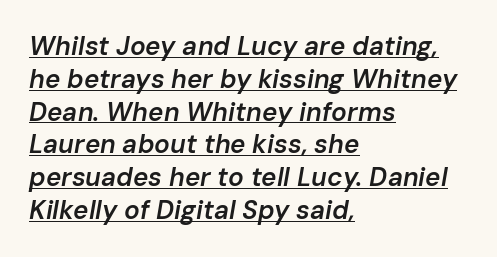
{"italic": "yes", "lean": "right", "slant_degrees": 10, "bold": "semi", "underline": "yes", "align": "left", "line_spacing": "normal", "line_spacing_ratio": 1.26, "letter_spacing": "normal", "letter_spacing_em": 0.0, "glyph_px": 26}
